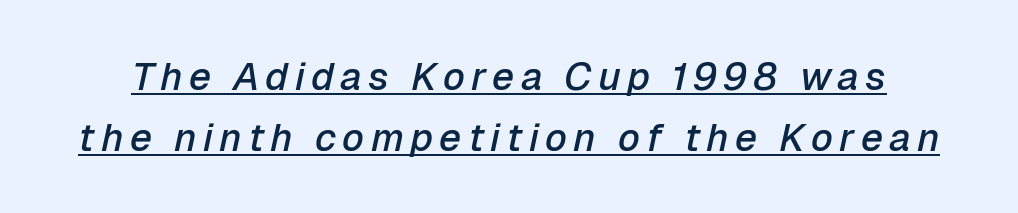
{"italic": "yes", "lean": "right", "slant_degrees": 12, "bold": "semi", "weight": "semibold", "width": "normal", "stroke_contrast": "low", "x_height": "medium", "monospaced": "no", "underline": "yes", "line_spacing": "normal", "line_spacing_ratio": 1.56, "glyph_px": 39}
